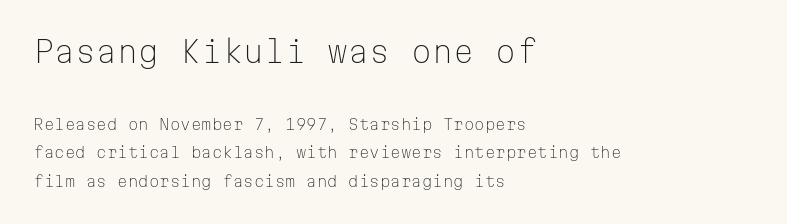
Q: Is the text bold? A: No.
Q: Is the text italic (slanted)? A: No, it is upright.
Q: Is the typeface a serif or a sans-serif typeface? A: Sans-serif.
Q: Is the text underlined? A: No.
Q: How is the paragraph aligned? A: Left-aligned.
Q: Is the spacing between letters normal or unusually wide? A: Normal.
Q: Is the spacing between lines tight, normal or loose? A: Loose.
Q: Which block of text is set in a larger size, the first (top) or the second (bottom)? A: The first (top) one.
Q: Width (condensed, normal, or wide)? A: Normal.
Q: Stroke contrast? A: Low.
Q: x-height? A: Medium.
Q: Monospaced? A: Yes.
